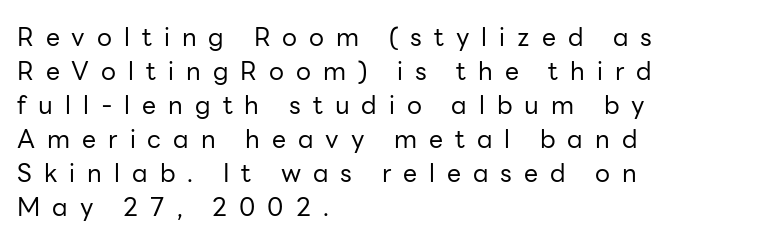
Does the leading feel generous? No, just average. Teacher's note: observe the even left margin — that is flush-left alignment. You can tell it's not italic because the verticals are truly vertical. The typesetting does not lean heavy: it is not bold. There is plenty of visible air inserted between adjacent glyphs. The zone under the glyphs is completely vacant.
